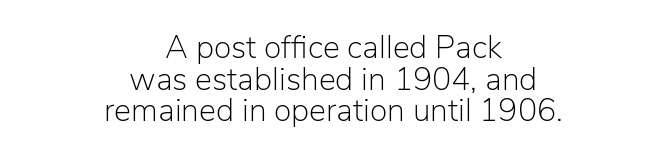
The zone under the glyphs is completely vacant. The weight would be labelled regular, book, light, or lighter still. This rendering uses center alignment, leaving both contours irregular but symmetric. These lines huddle together more closely than default settings would place them.
